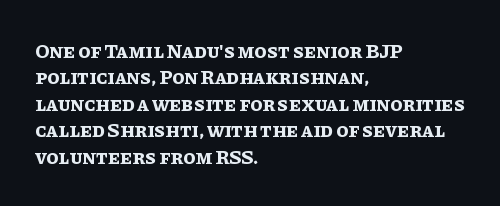
{"italic": "no", "bold": "yes", "underline": "no", "align": "left", "line_spacing": "normal", "line_spacing_ratio": 1.32, "letter_spacing": "normal", "letter_spacing_em": 0.0, "glyph_px": 20}
